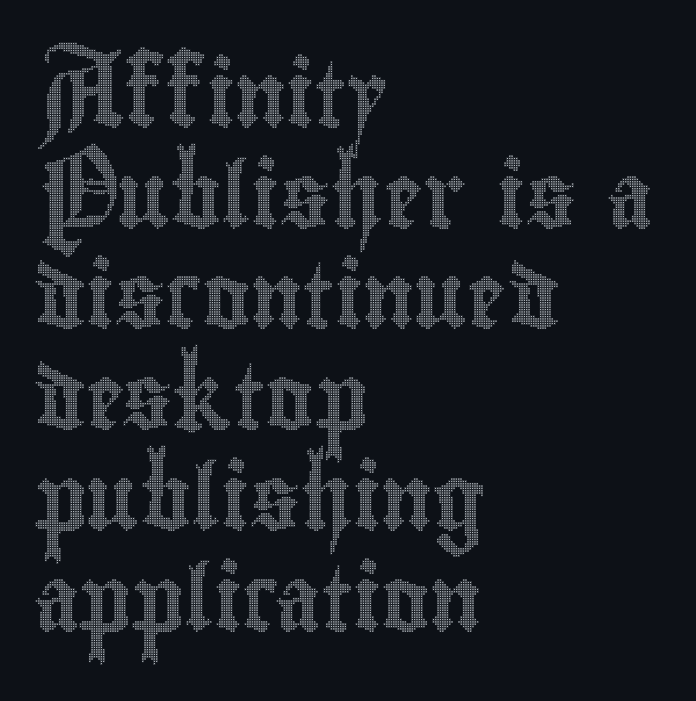
Q: Is the text italic (slanted)? A: No, it is upright.
Q: Is the text underlined? A: No.
Q: How is the paragraph aligned? A: Left-aligned.
Q: Is the spacing between letters normal or unusually wide? A: Normal.
Q: Is the spacing between lines tight, normal or loose? A: Normal.
Q: Width (condensed, normal, or wide)? A: Condensed.
Q: x-height? A: Small.
Q: Monospaced? A: No.
